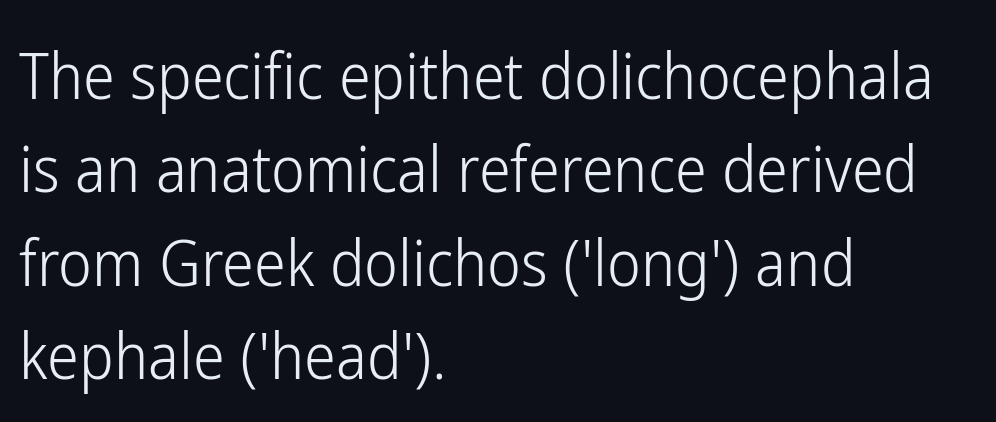
{"serif": "no", "italic": "no", "bold": "no", "weight": "light", "width": "condensed", "stroke_contrast": "low", "x_height": "medium", "monospaced": "no", "underline": "no", "align": "left", "line_spacing": "normal", "line_spacing_ratio": 1.46, "letter_spacing": "normal", "letter_spacing_em": 0.0, "glyph_px": 64}
